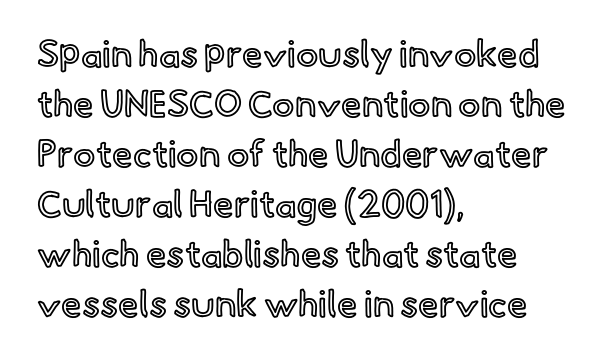
Q: Is the text italic (slanted)? A: No, it is upright.
Q: Is the text underlined? A: No.
Q: How is the paragraph aligned? A: Left-aligned.
Q: Is the spacing between letters normal or unusually wide? A: Normal.
Q: Is the spacing between lines tight, normal or loose? A: Normal.
Q: Width (condensed, normal, or wide)? A: Normal.
Q: x-height? A: Small.
Q: Monospaced? A: No.
